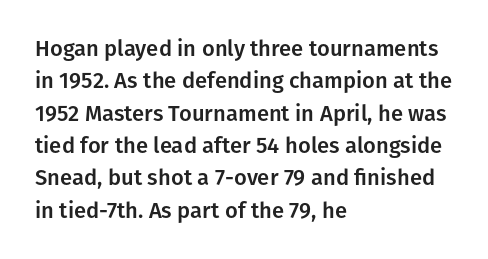
{"italic": "no", "underline": "no", "align": "left", "line_spacing": "normal", "line_spacing_ratio": 1.47, "letter_spacing": "normal", "letter_spacing_em": 0.0, "glyph_px": 22}
